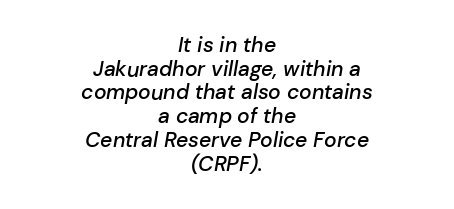
Q: Is the text bold? A: Semi-bold.
Q: Is the text italic (slanted)? A: Yes, it leans right by about 10 degrees.
Q: Is the text underlined? A: No.
Q: How is the paragraph aligned? A: Centered.
Q: Is the spacing between letters normal or unusually wide? A: Normal.
Q: Is the spacing between lines tight, normal or loose? A: Tight.
